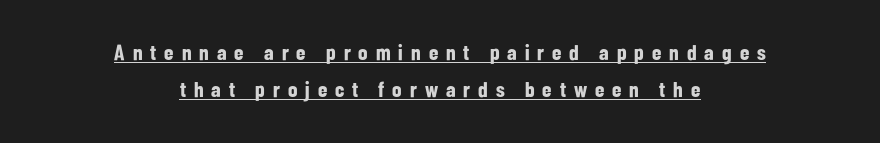
The image shows 22 px bold type, upright; set centered, normal line spacing (1.69x), unusually wide letter spacing (+0.36 em), underlined.
